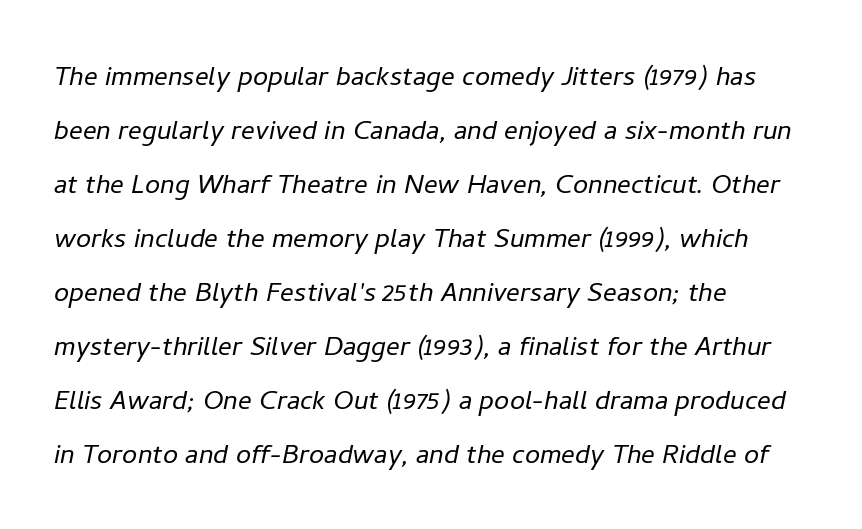
Lines of text with bare space underneath. A normal amount of white space separates one row of letters from the next. The gaps between neighbouring characters are ordinary and unremarkable. The passage is arranged the way most books set body copy — flush left.
